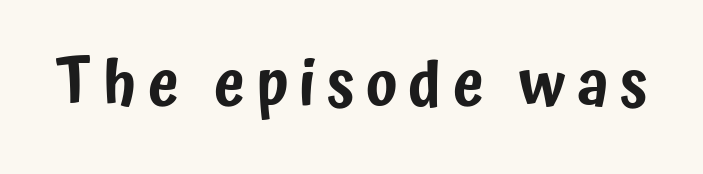
The image shows 62 px condensed sans-serif type, upright; set not underlined; low stroke contrast and a medium x-height.
